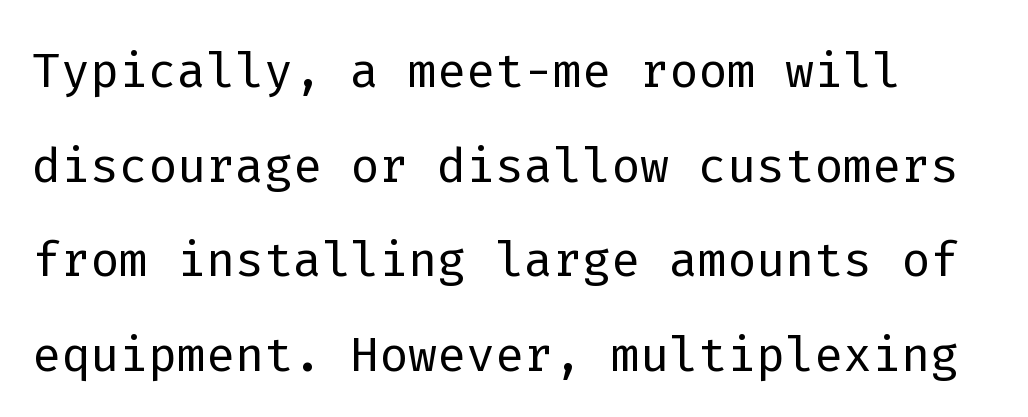
Unlike italic type, these characters show no tilt at all. Font category for this specimen: sans-serif. Lines of text with bare space underneath. Normally led — the rows are evenly, conventionally spaced. Nothing heavy about these letters — not bold at all. Students, note that the glyphs here touch the page at normal intervals.
